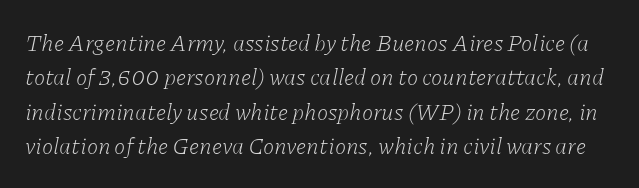
These lines keep a tight, regular rhythm from letter to letter. Descenders are the only things crossing below the line. This block has exactly the height ordinary leading produces. Emphasis-style slanted type is in use.
